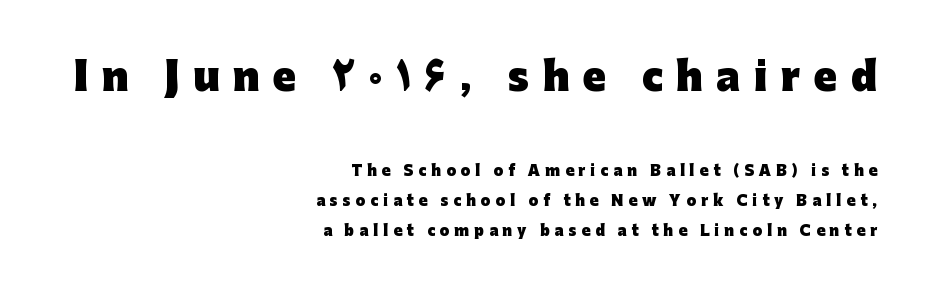
Q: Is the text bold? A: Yes.
Q: Is the text italic (slanted)? A: No, it is upright.
Q: Is the typeface a serif or a sans-serif typeface? A: Sans-serif.
Q: Is the text underlined? A: No.
Q: How is the paragraph aligned? A: Right-aligned.
Q: Is the spacing between letters normal or unusually wide? A: Unusually wide.
Q: Is the spacing between lines tight, normal or loose? A: Loose.
Q: Which block of text is set in a larger size, the first (top) or the second (bottom)? A: The first (top) one.
Q: Width (condensed, normal, or wide)? A: Normal.
Q: Stroke contrast? A: Low.
Q: x-height? A: Medium.
Q: Monospaced? A: No.
